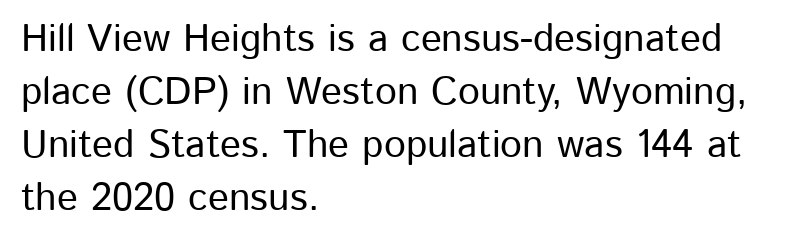
Varying glyph widths throughout — classic text-font behaviour. A sans-serif font was chosen for this passage. Anything drawn beneath the words? Only blank space. Normally led — the rows are evenly, conventionally spaced. If you drew a line through each stem, it would be perfectly vertical. The setting favours the left margin, as ordinary paragraphs usually do.
